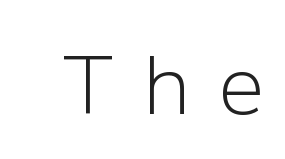
Short note: letters widely spaced. Do the characters align in a grid? No, the font is proportional. Check where the strokes stop: nothing finishes them off — pure sans. Underline: absent.
